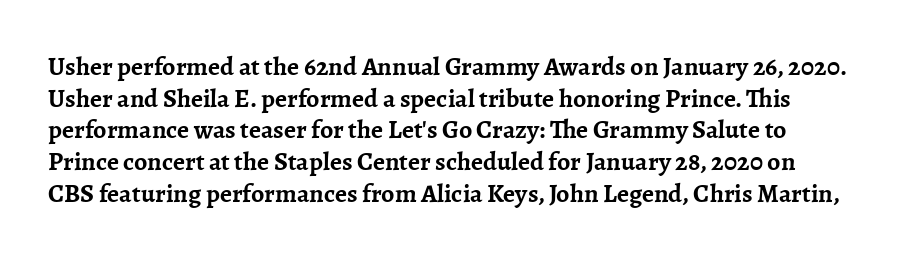
{"italic": "no", "bold": "yes", "underline": "no", "line_spacing_ratio": 1.22, "letter_spacing": "normal", "letter_spacing_em": 0.0, "glyph_px": 26}
